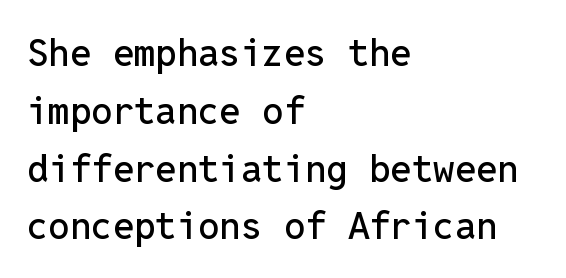
Q: Is the text italic (slanted)? A: No, it is upright.
Q: Is the typeface a serif or a sans-serif typeface? A: Sans-serif.
Q: Is the text underlined? A: No.
Q: How is the paragraph aligned? A: Left-aligned.
Q: Is the spacing between letters normal or unusually wide? A: Normal.
Q: Is the spacing between lines tight, normal or loose? A: Normal.
Q: Width (condensed, normal, or wide)? A: Normal.
Q: Stroke contrast? A: Low.
Q: x-height? A: Medium.
Q: Monospaced? A: Yes.
